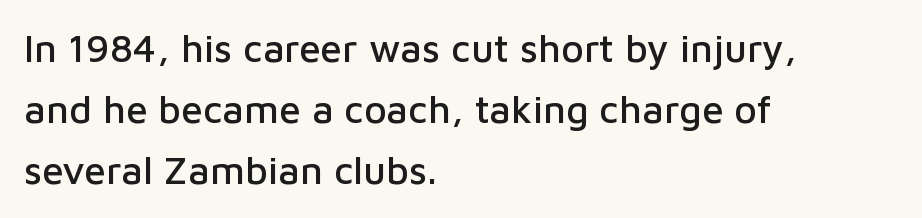
{"serif": "no", "italic": "no", "width": "normal", "stroke_contrast": "low", "x_height": "medium", "monospaced": "no", "underline": "no", "align": "left", "line_spacing": "normal", "line_spacing_ratio": 1.57, "letter_spacing": "normal", "letter_spacing_em": 0.0, "glyph_px": 39}
